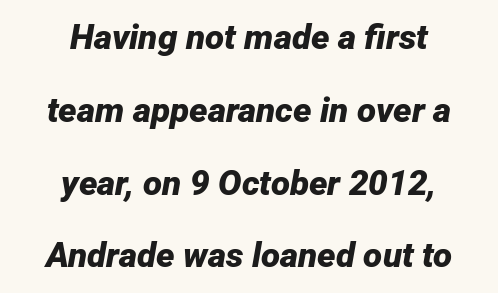
The image shows 35 px bold type, italic (leaning right); set centered, loose line spacing (2.08x), normal letter spacing, not underlined; low stroke contrast and a medium x-height.
